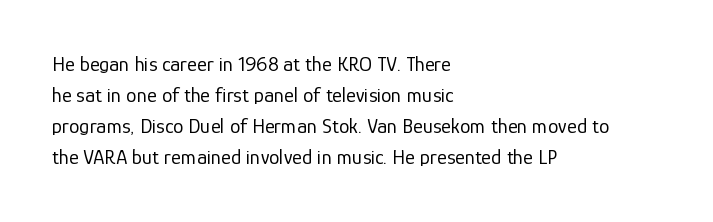
The image shows 21 px text type, upright; set left-aligned, normal line spacing (1.48x), normal letter spacing, not underlined.
